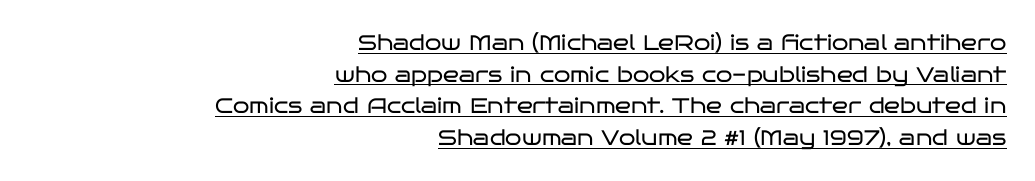
Q: Is the text bold? A: No.
Q: Is the text italic (slanted)? A: No, it is upright.
Q: Is the text underlined? A: Yes.
Q: How is the paragraph aligned? A: Right-aligned.
Q: Is the spacing between letters normal or unusually wide? A: Normal.
Q: Is the spacing between lines tight, normal or loose? A: Normal.
